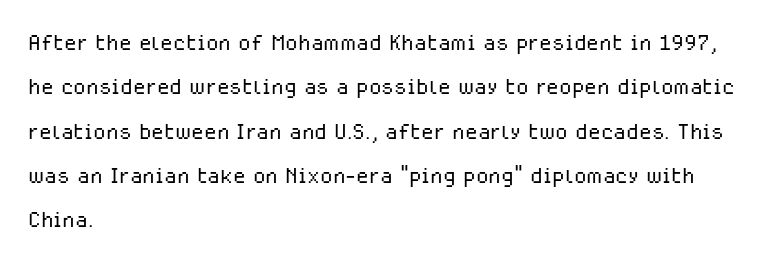
The image shows 29 px light sans-serif type, upright; set left-aligned, normal line spacing (1.53x), normal letter spacing, not underlined; low stroke contrast and a medium x-height.
